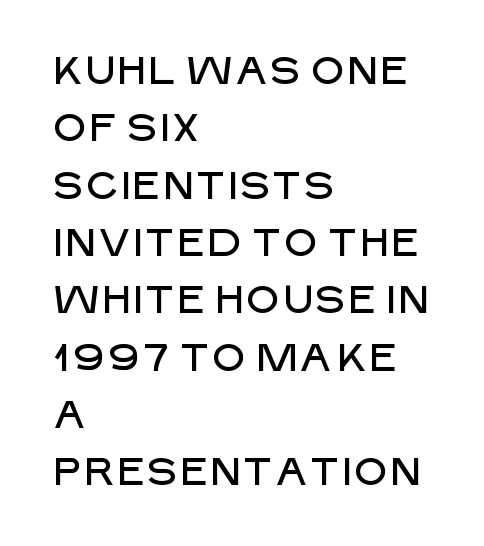
Q: Is the text italic (slanted)? A: No, it is upright.
Q: Is the typeface a serif or a sans-serif typeface? A: Sans-serif.
Q: Is the text underlined? A: No.
Q: How is the paragraph aligned? A: Left-aligned.
Q: Is the spacing between letters normal or unusually wide? A: Normal.
Q: Is the spacing between lines tight, normal or loose? A: Normal.
Q: Width (condensed, normal, or wide)? A: Normal.
Q: Stroke contrast? A: Low.
Q: x-height? A: Large.
Q: Monospaced? A: No.
